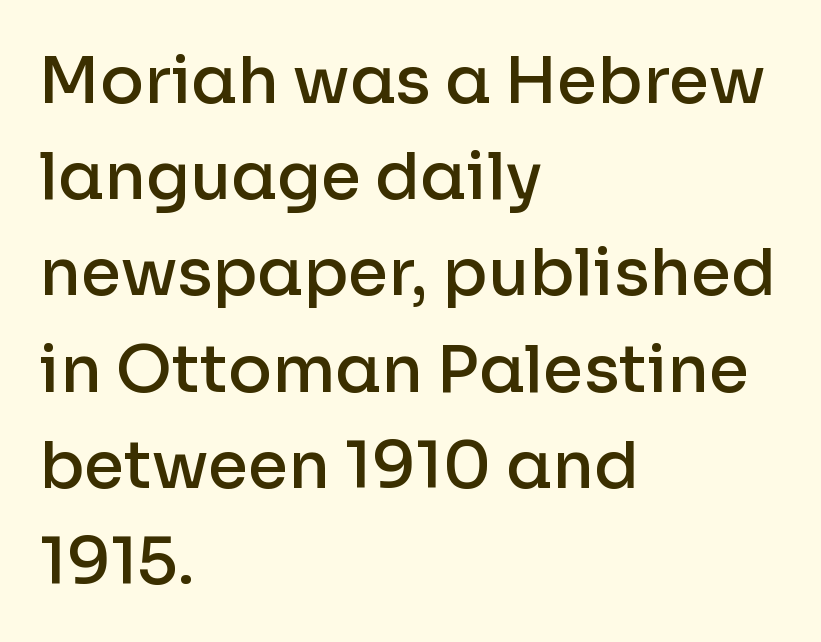
The image shows 65 px semibold sans-serif type, upright; set left-aligned, normal line spacing (1.48x), normal letter spacing, not underlined; low stroke contrast and a medium x-height.
